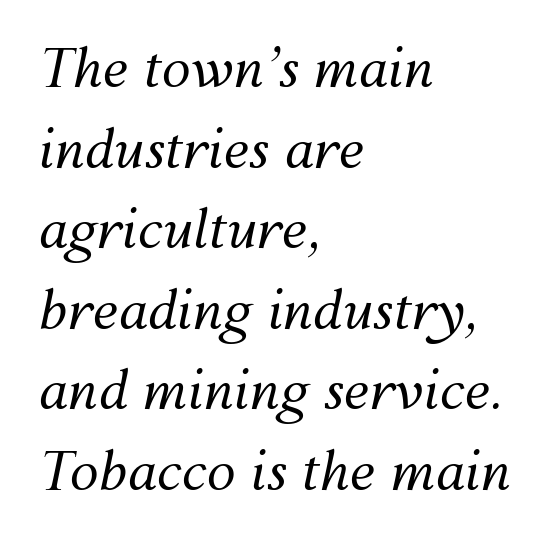
Q: Is the text bold? A: No.
Q: Is the text italic (slanted)? A: Yes, it leans right by about 12 degrees.
Q: Is the text underlined? A: No.
Q: How is the paragraph aligned? A: Left-aligned.
Q: Is the spacing between letters normal or unusually wide? A: Normal.
Q: Is the spacing between lines tight, normal or loose? A: Normal.
Q: Width (condensed, normal, or wide)? A: Normal.
Q: Stroke contrast? A: Medium.
Q: x-height? A: Medium.
Q: Monospaced? A: No.
